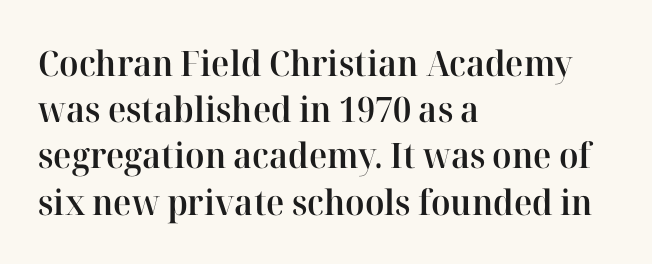
Q: Is the text bold? A: Semi-bold.
Q: Is the text italic (slanted)? A: No, it is upright.
Q: Is the typeface a serif or a sans-serif typeface? A: Serif.
Q: Is the text underlined? A: No.
Q: How is the paragraph aligned? A: Left-aligned.
Q: Is the spacing between letters normal or unusually wide? A: Normal.
Q: Is the spacing between lines tight, normal or loose? A: Normal.
Q: Width (condensed, normal, or wide)? A: Normal.
Q: Stroke contrast? A: High.
Q: x-height? A: Medium.
Q: Monospaced? A: No.
